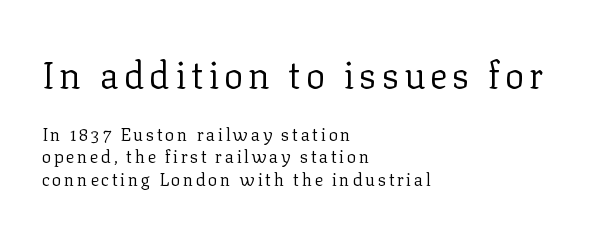
Q: Is the text bold? A: No.
Q: Is the text italic (slanted)? A: No, it is upright.
Q: Is the typeface a serif or a sans-serif typeface? A: Serif.
Q: Is the text underlined? A: No.
Q: How is the paragraph aligned? A: Left-aligned.
Q: Is the spacing between lines tight, normal or loose? A: Normal.
Q: Which block of text is set in a larger size, the first (top) or the second (bottom)? A: The first (top) one.
Q: Width (condensed, normal, or wide)? A: Normal.
Q: Stroke contrast? A: Low.
Q: x-height? A: Medium.
Q: Monospaced? A: No.
